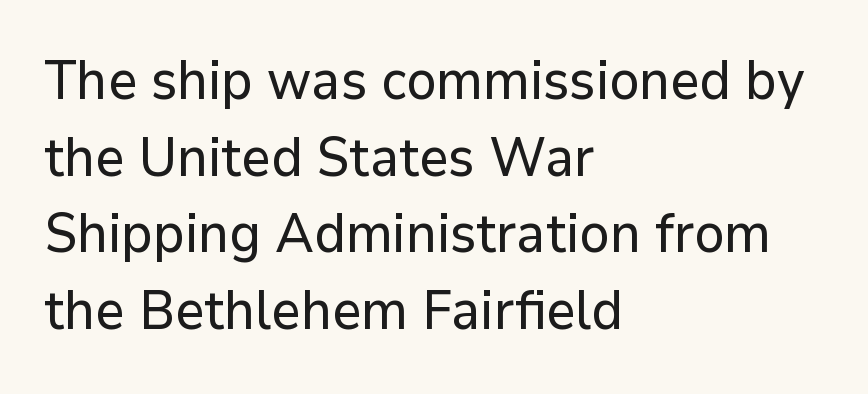
Q: Is the text italic (slanted)? A: No, it is upright.
Q: Is the typeface a serif or a sans-serif typeface? A: Sans-serif.
Q: Is the text underlined? A: No.
Q: How is the paragraph aligned? A: Left-aligned.
Q: Is the spacing between letters normal or unusually wide? A: Normal.
Q: Is the spacing between lines tight, normal or loose? A: Normal.
Q: Width (condensed, normal, or wide)? A: Normal.
Q: Stroke contrast? A: Low.
Q: x-height? A: Medium.
Q: Monospaced? A: No.
